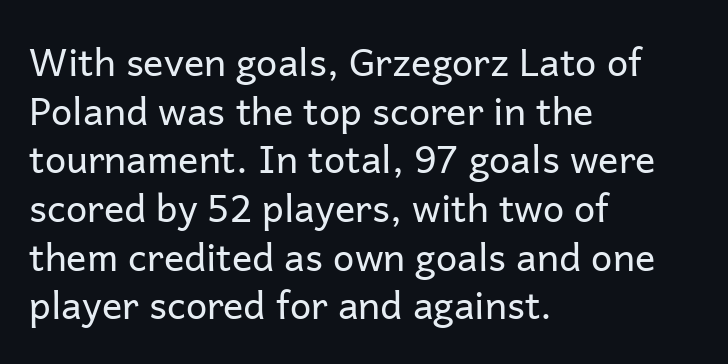
Q: Is the text bold? A: No.
Q: Is the text italic (slanted)? A: No, it is upright.
Q: Is the typeface a serif or a sans-serif typeface? A: Sans-serif.
Q: Is the text underlined? A: No.
Q: How is the paragraph aligned? A: Left-aligned.
Q: Is the spacing between letters normal or unusually wide? A: Normal.
Q: Is the spacing between lines tight, normal or loose? A: Normal.
Q: Width (condensed, normal, or wide)? A: Normal.
Q: Stroke contrast? A: Low.
Q: x-height? A: Medium.
Q: Monospaced? A: No.
